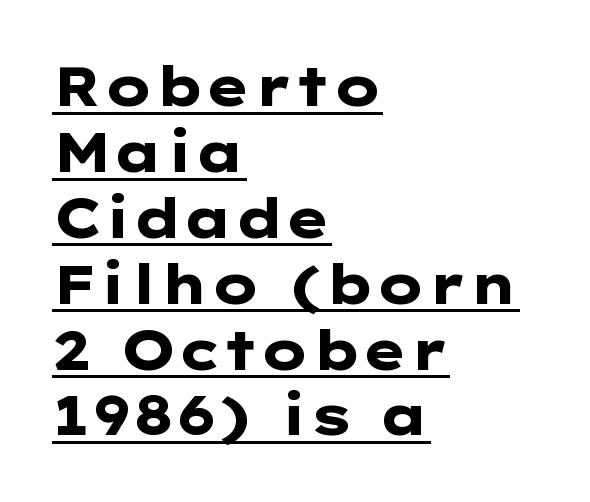
Plenty of ink on the page — the face is bold. In designer terms, the underline attribute is active on this setting. You can tell from the bare stems that sans-serif type was used. Italic: no, the glyphs are upright roman.
